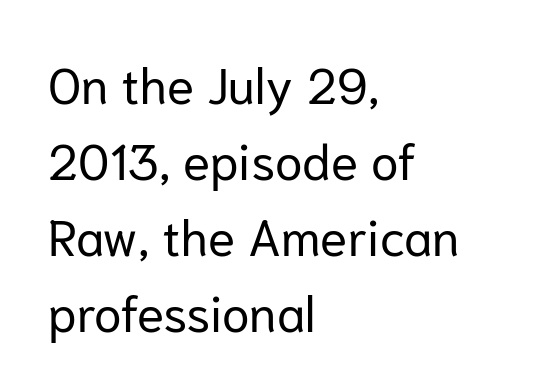
The image shows 50 px regular-weight sans-serif type, upright; set left-aligned, normal line spacing (1.52x), normal letter spacing, not underlined; low stroke contrast and a medium x-height.
